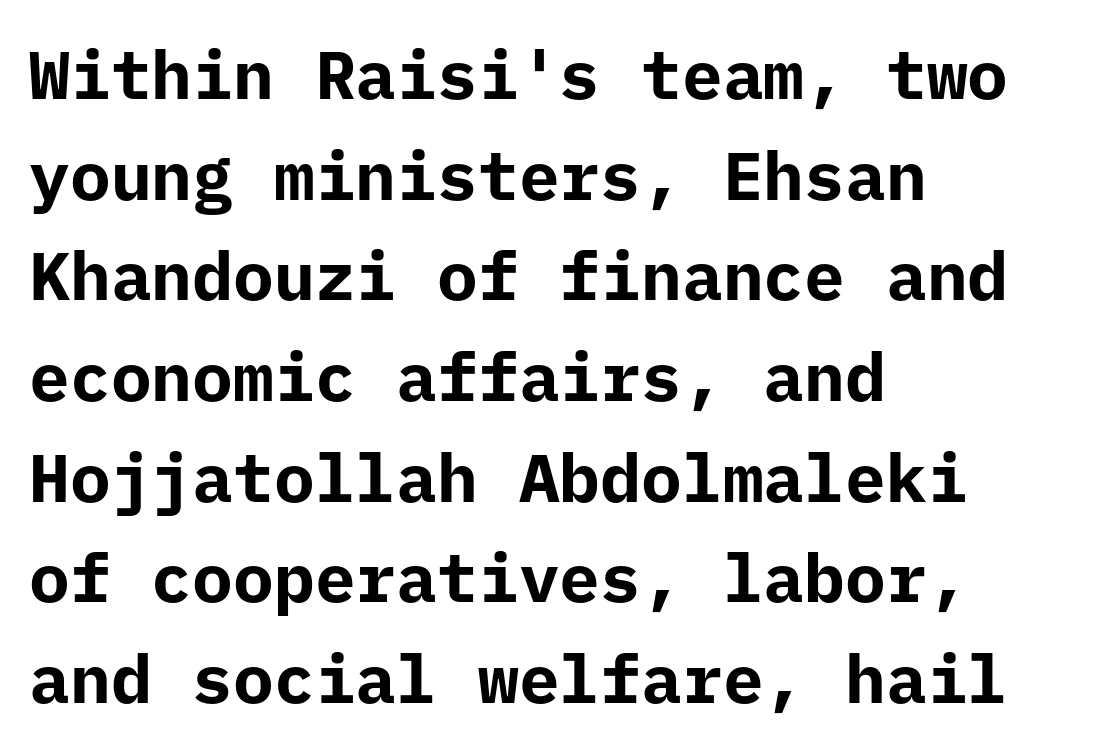
Q: Is the text bold? A: Yes.
Q: Is the text italic (slanted)? A: No, it is upright.
Q: Is the typeface a serif or a sans-serif typeface? A: Sans-serif.
Q: Is the text underlined? A: No.
Q: How is the paragraph aligned? A: Left-aligned.
Q: Is the spacing between letters normal or unusually wide? A: Normal.
Q: Is the spacing between lines tight, normal or loose? A: Normal.
Q: Width (condensed, normal, or wide)? A: Normal.
Q: Stroke contrast? A: Low.
Q: x-height? A: Medium.
Q: Monospaced? A: Yes.
